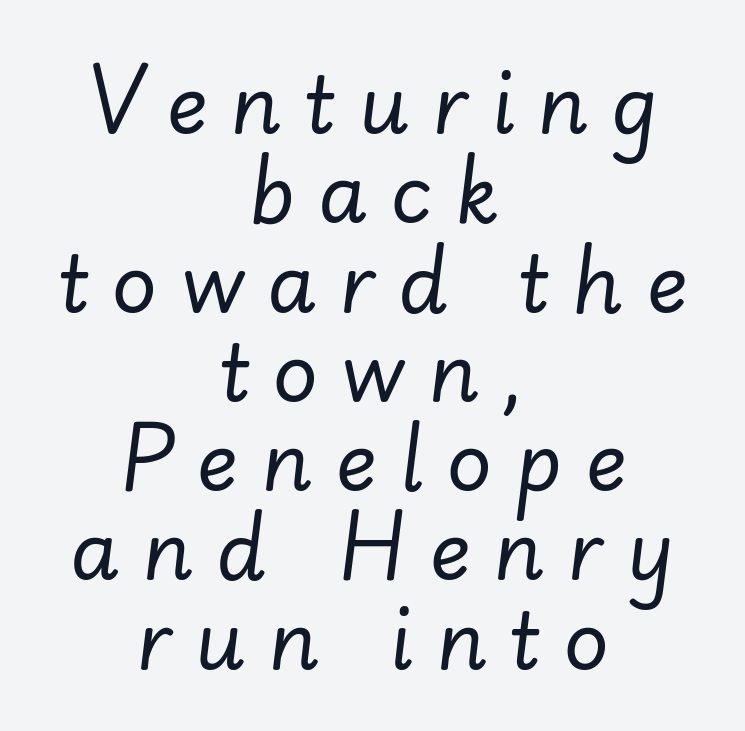
Q: Is the text bold? A: No.
Q: Is the text italic (slanted)? A: Yes, it leans right by about 7 degrees.
Q: Is the text underlined? A: No.
Q: How is the paragraph aligned? A: Centered.
Q: Is the spacing between letters normal or unusually wide? A: Unusually wide.
Q: Is the spacing between lines tight, normal or loose? A: Tight.
Q: Width (condensed, normal, or wide)? A: Normal.
Q: Stroke contrast? A: Low.
Q: x-height? A: Small.
Q: Monospaced? A: No.
